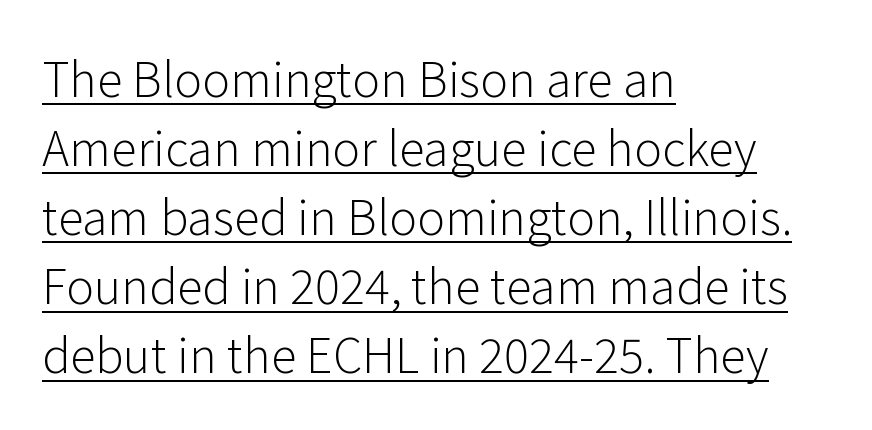
If you drew a ruler down the left edge, every line would touch it. Is the letter spacing exaggerated? No — it looks like the ordinary default. This sample uses an upright cut, with every glyph sitting square on the baseline. Every word sits above its own underline. One glance says typical: line gaps are just what's usual. Unbolded letterforms with no extra heft.
